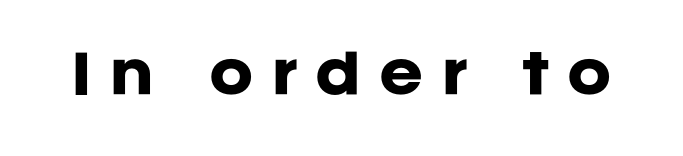
Q: Is the text bold? A: Yes.
Q: Is the text italic (slanted)? A: No, it is upright.
Q: Is the typeface a serif or a sans-serif typeface? A: Sans-serif.
Q: Is the text underlined? A: No.
Q: Is the spacing between letters normal or unusually wide? A: Unusually wide.
Q: Width (condensed, normal, or wide)? A: Normal.
Q: Stroke contrast? A: Low.
Q: x-height? A: Large.
Q: Monospaced? A: No.
